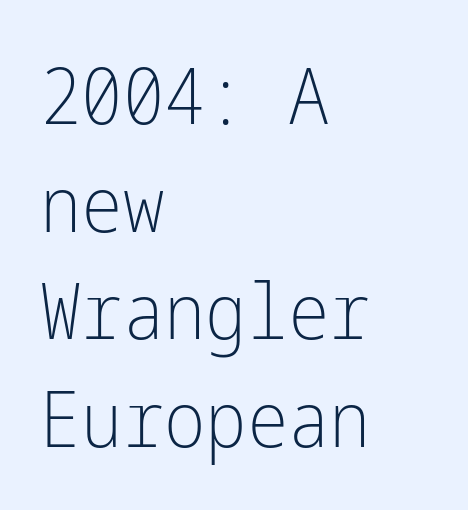
Q: Is the text bold? A: No.
Q: Is the text italic (slanted)? A: No, it is upright.
Q: Is the typeface a serif or a sans-serif typeface? A: Sans-serif.
Q: Is the text underlined? A: No.
Q: How is the paragraph aligned? A: Left-aligned.
Q: Is the spacing between letters normal or unusually wide? A: Normal.
Q: Is the spacing between lines tight, normal or loose? A: Normal.
Q: Width (condensed, normal, or wide)? A: Condensed.
Q: Stroke contrast? A: Low.
Q: x-height? A: Medium.
